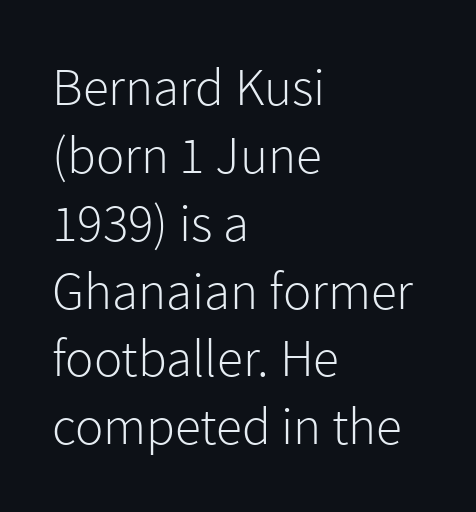
{"serif": "no", "italic": "no", "bold": "no", "weight": "light", "width": "normal", "x_height": "medium", "monospaced": "no", "underline": "no", "align": "left", "line_spacing": "normal", "line_spacing_ratio": 1.28, "letter_spacing": "normal", "letter_spacing_em": 0.0, "glyph_px": 53}
